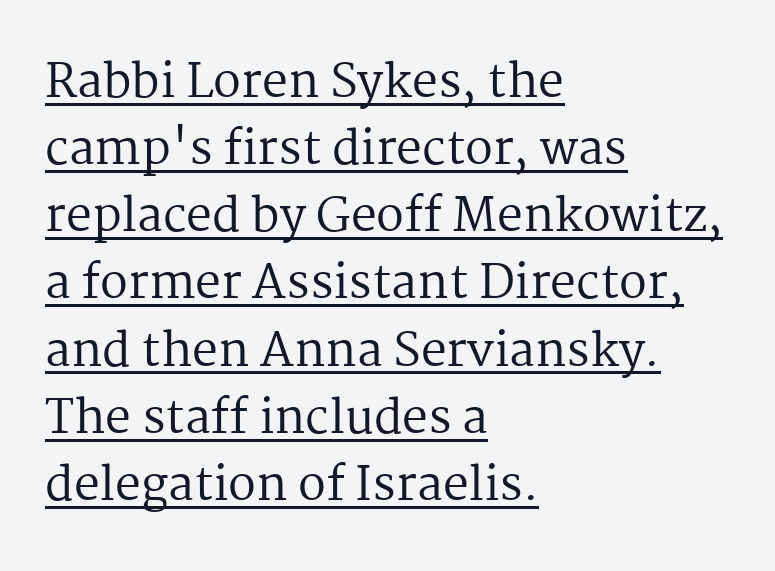
Q: Is the text bold? A: No.
Q: Is the text italic (slanted)? A: No, it is upright.
Q: Is the typeface a serif or a sans-serif typeface? A: Serif.
Q: Is the text underlined? A: Yes.
Q: How is the paragraph aligned? A: Left-aligned.
Q: Is the spacing between letters normal or unusually wide? A: Normal.
Q: Is the spacing between lines tight, normal or loose? A: Normal.
Q: Width (condensed, normal, or wide)? A: Normal.
Q: Stroke contrast? A: Medium.
Q: x-height? A: Medium.
Q: Monospaced? A: No.
